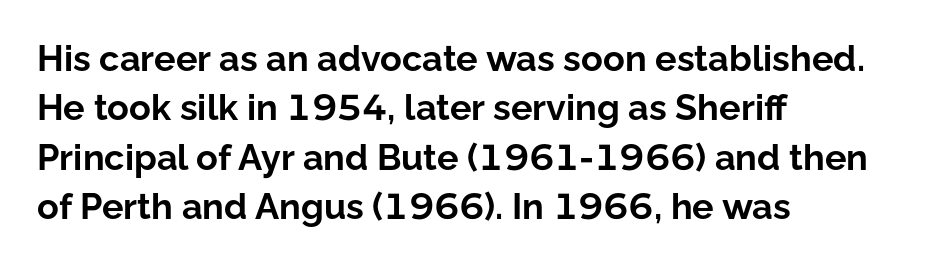
The image shows 36 px bold sans-serif type, upright; set left-aligned, normal line spacing (1.37x), normal letter spacing, not underlined; low stroke contrast and a medium x-height.
